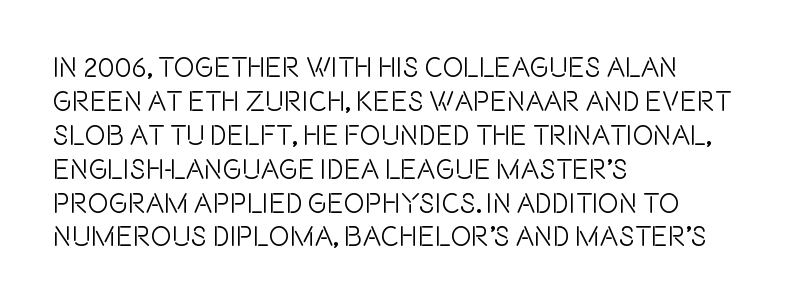
This sample uses a sans-serif face. Looks like regular typesetting: each glyph gets only the width it needs. The letters stand upright; this is a roman face. Is the letter spacing exaggerated? No — it looks like the ordinary default.
